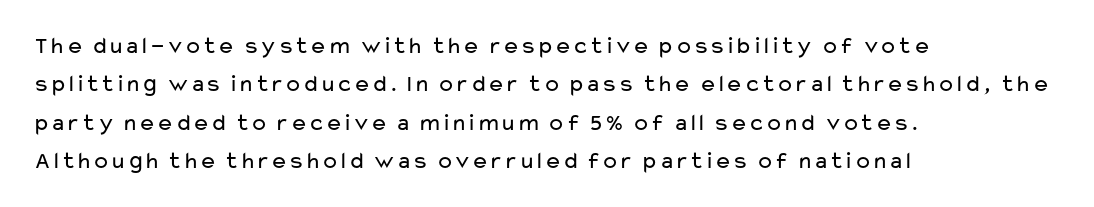
Q: Is the text bold? A: No.
Q: Is the text italic (slanted)? A: No, it is upright.
Q: Is the text underlined? A: No.
Q: How is the paragraph aligned? A: Left-aligned.
Q: Is the spacing between letters normal or unusually wide? A: Normal.
Q: Is the spacing between lines tight, normal or loose? A: Normal.
